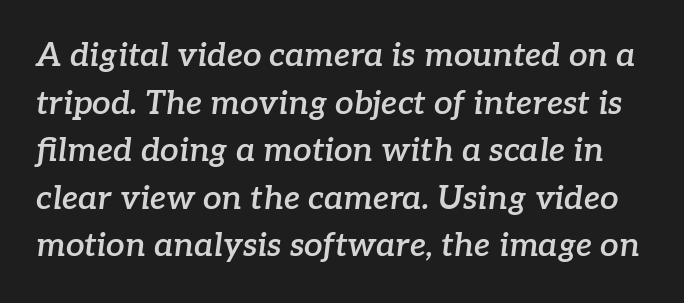
Q: Is the text bold? A: Semi-bold.
Q: Is the text italic (slanted)? A: Yes, it leans right by about 7 degrees.
Q: Is the typeface a serif or a sans-serif typeface? A: Serif.
Q: Is the text underlined? A: No.
Q: Is the spacing between letters normal or unusually wide? A: Normal.
Q: Is the spacing between lines tight, normal or loose? A: Normal.
Q: Width (condensed, normal, or wide)? A: Normal.
Q: Stroke contrast? A: Low.
Q: x-height? A: Medium.
Q: Monospaced? A: No.
